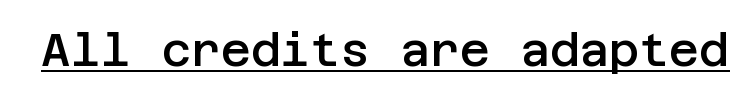
The letterforms sit shoulder to shoulder at normal distance. You can tell from the bare stems that sans-serif type was used. Summary of weight: moderately heavy, a semibold. Posture: vertical. Notice how a bar underscores the lettering throughout.
